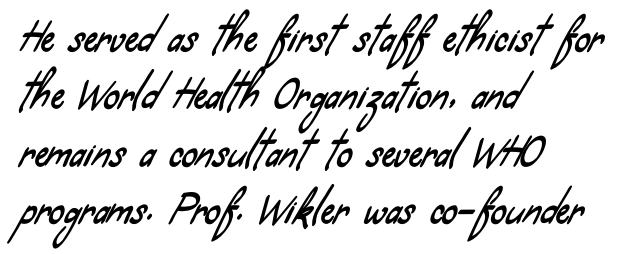
{"serif": "no", "width": "condensed", "stroke_contrast": "low", "x_height": "small", "monospaced": "no", "underline": "no", "align": "left", "line_spacing": "normal", "line_spacing_ratio": 1.51, "letter_spacing": "normal", "letter_spacing_em": 0.0, "glyph_px": 38}
